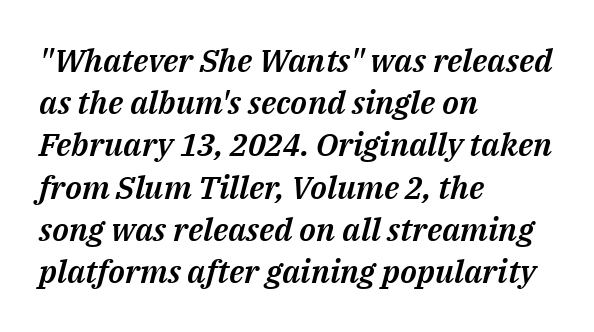
{"italic": "yes", "lean": "right", "slant_degrees": 14, "width": "normal", "stroke_contrast": "medium", "x_height": "medium", "monospaced": "no", "underline": "no", "align": "left", "line_spacing": "normal", "line_spacing_ratio": 1.32, "letter_spacing": "normal", "letter_spacing_em": 0.0, "glyph_px": 32}
